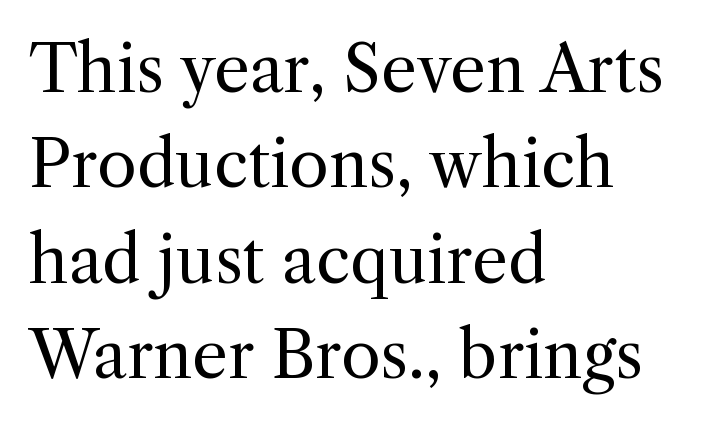
The image shows 64 px regular-weight serif type, upright; set left-aligned, normal line spacing (1.49x), normal letter spacing, not underlined; a medium x-height.
